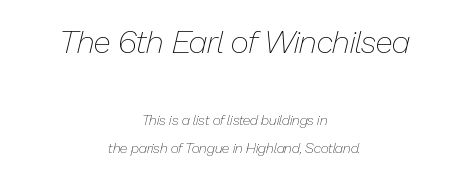
Beneath every word, the page is bare. Whoever set this made the first block the dominant, larger element. Heft: none added — not bold. This sample is center-justified, so both line endings float freely. The face used here is proportionally spaced, like ordinary book or web type. The leading is generous, giving the passage an open texture.
